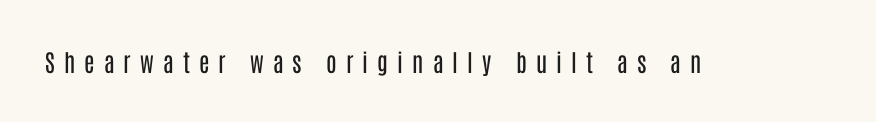
Posture: straight, roman, zero tilt. Quick note: underline off. Tracking value appears strongly positive — letters spread wide. Stems here are at most as thick as an everyday book face.
